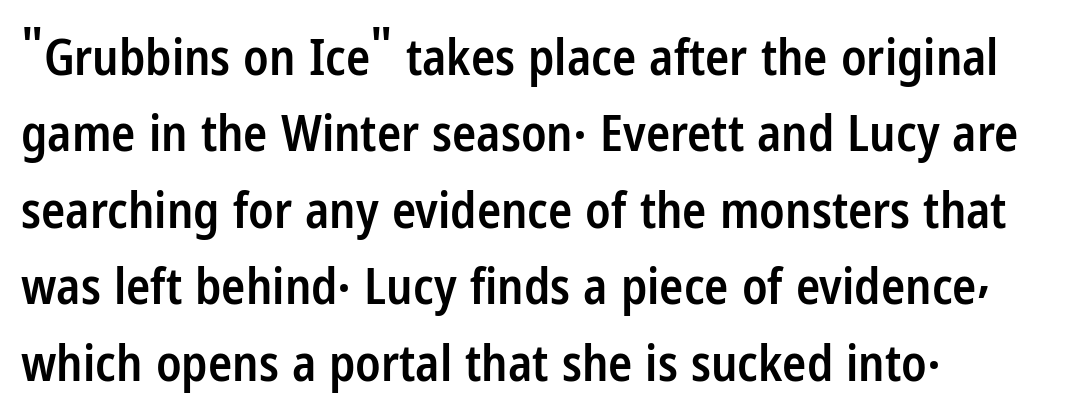
Q: Is the text bold? A: Semi-bold.
Q: Is the text italic (slanted)? A: No, it is upright.
Q: Is the typeface a serif or a sans-serif typeface? A: Sans-serif.
Q: Is the text underlined? A: No.
Q: How is the paragraph aligned? A: Left-aligned.
Q: Is the spacing between letters normal or unusually wide? A: Normal.
Q: Is the spacing between lines tight, normal or loose? A: Normal.
Q: Width (condensed, normal, or wide)? A: Condensed.
Q: Stroke contrast? A: Low.
Q: x-height? A: Medium.
Q: Monospaced? A: No.
